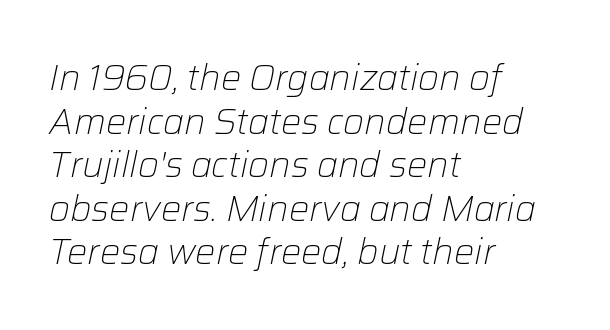
Q: Is the text bold? A: No.
Q: Is the text italic (slanted)? A: Yes, it leans right by about 12 degrees.
Q: Is the text underlined? A: No.
Q: How is the paragraph aligned? A: Left-aligned.
Q: Is the spacing between letters normal or unusually wide? A: Normal.
Q: Width (condensed, normal, or wide)? A: Normal.
Q: Stroke contrast? A: Low.
Q: x-height? A: Medium.
Q: Monospaced? A: No.
